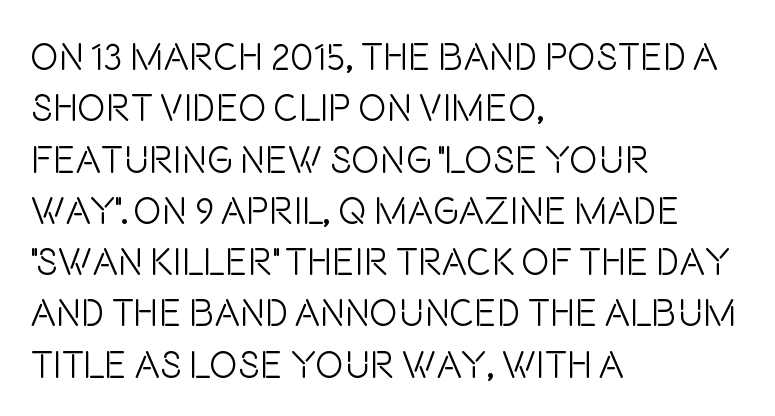
Q: Is the text bold? A: No.
Q: Is the text italic (slanted)? A: No, it is upright.
Q: Is the typeface a serif or a sans-serif typeface? A: Sans-serif.
Q: Is the text underlined? A: No.
Q: How is the paragraph aligned? A: Left-aligned.
Q: Is the spacing between letters normal or unusually wide? A: Normal.
Q: Is the spacing between lines tight, normal or loose? A: Normal.
Q: Width (condensed, normal, or wide)? A: Condensed.
Q: Stroke contrast? A: Low.
Q: x-height? A: Large.
Q: Monospaced? A: No.
